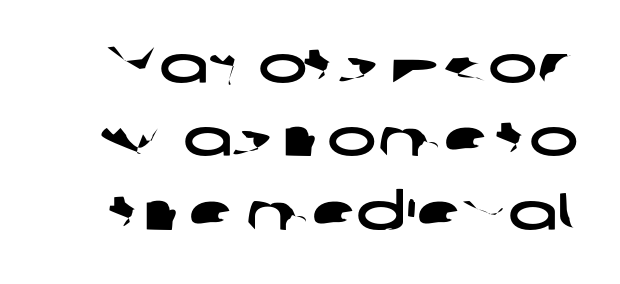
Q: Is the typeface a serif or a sans-serif typeface? A: Sans-serif.
Q: Is the text underlined? A: No.
Q: Is the spacing between letters normal or unusually wide? A: Normal.
Q: Is the spacing between lines tight, normal or loose? A: Normal.
Q: Width (condensed, normal, or wide)? A: Wide.
Q: Stroke contrast? A: Low.
Q: x-height? A: Medium.
Q: Monospaced? A: No.
